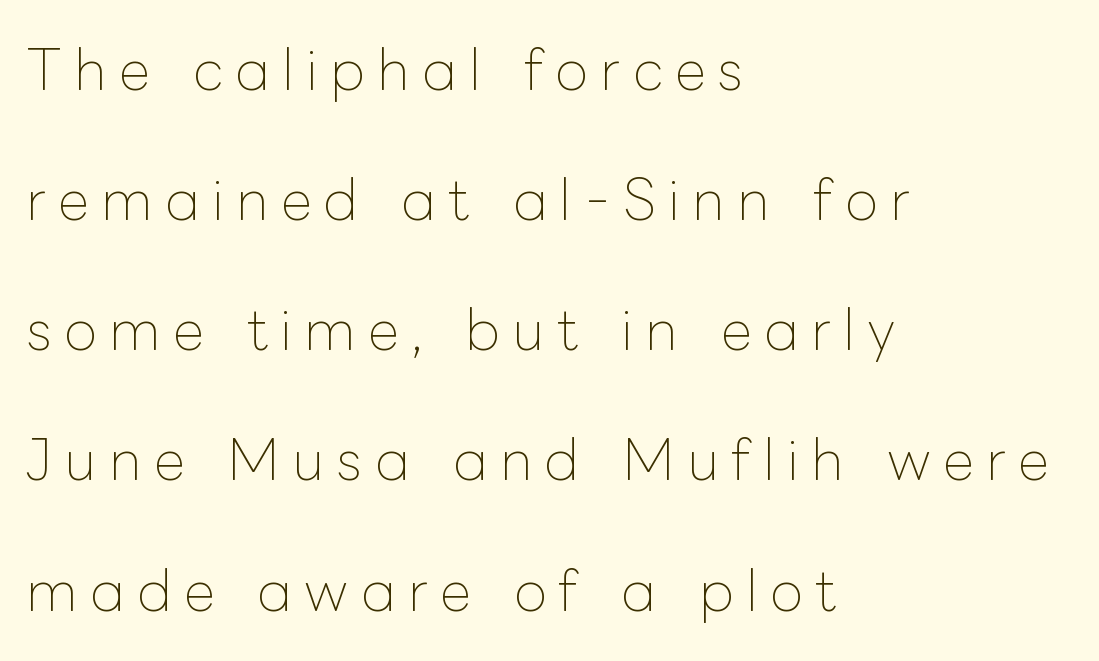
Look at the tracking — it's clearly loosened, letters drifting apart. Casual observation: everything's shoved over to the left. Quick note: not italic, upright. Vertical stems look standard width or narrower in stroke. Type without underlining.
